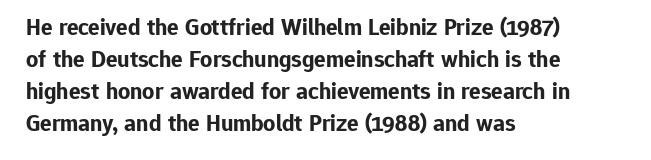
Q: Is the text bold? A: Yes.
Q: Is the text italic (slanted)? A: No, it is upright.
Q: Is the text underlined? A: No.
Q: How is the paragraph aligned? A: Left-aligned.
Q: Is the spacing between letters normal or unusually wide? A: Normal.
Q: Is the spacing between lines tight, normal or loose? A: Normal.
